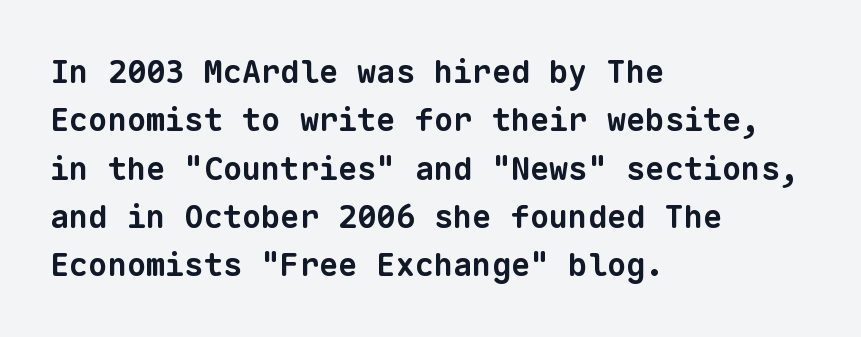
Q: Is the text bold? A: Yes.
Q: Is the typeface a serif or a sans-serif typeface? A: Sans-serif.
Q: Is the text underlined? A: No.
Q: How is the paragraph aligned? A: Left-aligned.
Q: Is the spacing between letters normal or unusually wide? A: Normal.
Q: Is the spacing between lines tight, normal or loose? A: Normal.
Q: Width (condensed, normal, or wide)? A: Normal.
Q: Stroke contrast? A: Low.
Q: x-height? A: Medium.
Q: Monospaced? A: Yes.
